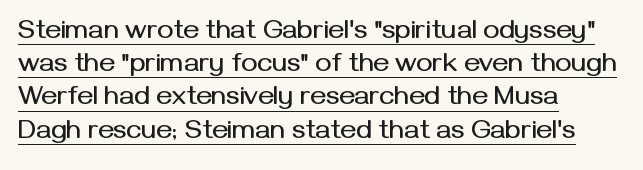
Q: Is the text italic (slanted)? A: No, it is upright.
Q: Is the text underlined? A: Yes.
Q: How is the paragraph aligned? A: Left-aligned.
Q: Is the spacing between letters normal or unusually wide? A: Normal.
